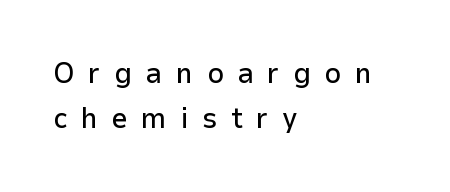
Q: Is the text italic (slanted)? A: No, it is upright.
Q: Is the typeface a serif or a sans-serif typeface? A: Sans-serif.
Q: Is the text underlined? A: No.
Q: How is the paragraph aligned? A: Left-aligned.
Q: Is the spacing between letters normal or unusually wide? A: Unusually wide.
Q: Is the spacing between lines tight, normal or loose? A: Normal.
Q: Width (condensed, normal, or wide)? A: Normal.
Q: Stroke contrast? A: Low.
Q: x-height? A: Medium.
Q: Monospaced? A: No.
